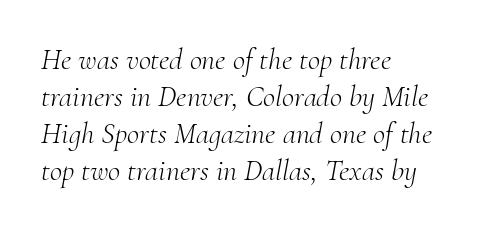
{"serif": "yes", "italic": "yes", "lean": "right", "slant_degrees": 10, "bold": "no", "weight": "light", "width": "normal", "stroke_contrast": "medium", "x_height": "small", "monospaced": "no", "underline": "no", "align": "left", "line_spacing_ratio": 1.23, "letter_spacing": "normal", "letter_spacing_em": 0.0, "glyph_px": 30}
